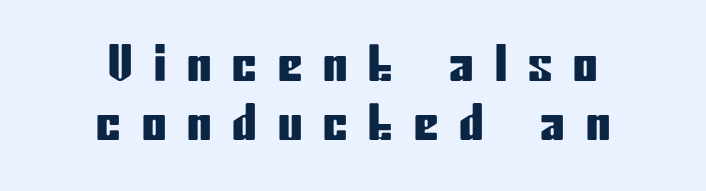
The image shows 49 px condensed sans-serif type, upright; set centered, line spacing 1.2x, unusually wide letter spacing (+0.43 em), not underlined; low stroke contrast and a medium x-height.
